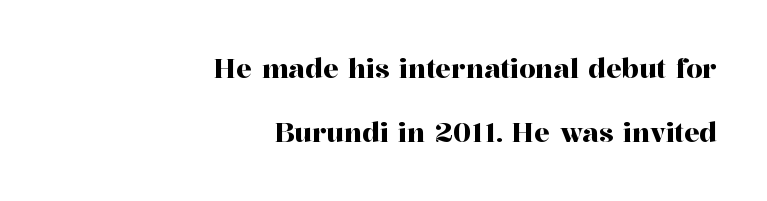
Q: Is the text italic (slanted)? A: No, it is upright.
Q: Is the text underlined? A: No.
Q: How is the paragraph aligned? A: Right-aligned.
Q: Is the spacing between letters normal or unusually wide? A: Normal.
Q: Is the spacing between lines tight, normal or loose? A: Loose.
